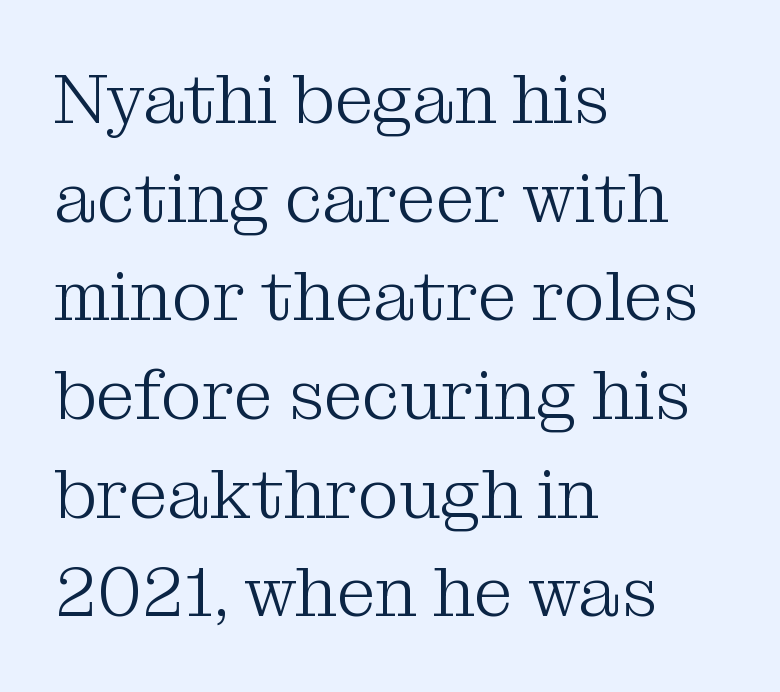
The lines are quadded left. In terms of leading, this rendering sits right in the middle. Rule under the text: the space is simply empty. Do the characters align in a grid? No, the font is proportional.
